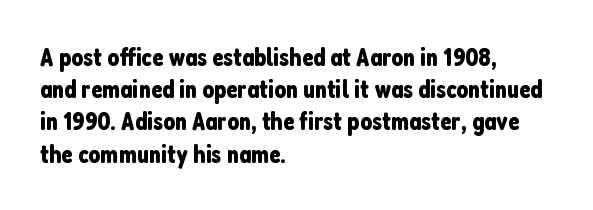
Q: Is the text italic (slanted)? A: No, it is upright.
Q: Is the text underlined? A: No.
Q: How is the paragraph aligned? A: Left-aligned.
Q: Is the spacing between letters normal or unusually wide? A: Normal.
